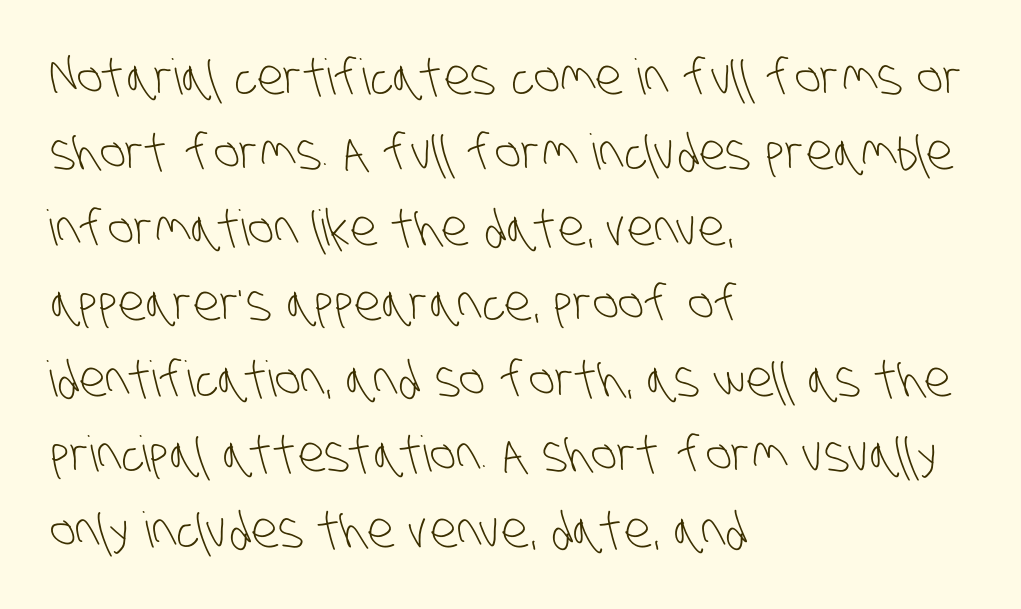
The image shows 49 px light, condensed sans-serif type; set left-aligned, normal line spacing (1.54x), normal letter spacing, not underlined; low stroke contrast and a large x-height.
